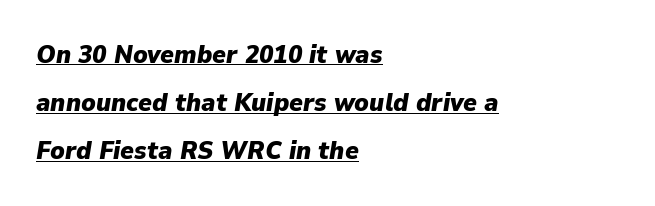
Q: Is the text bold? A: Yes.
Q: Is the text italic (slanted)? A: Yes, it leans right by about 9 degrees.
Q: Is the text underlined? A: Yes.
Q: How is the paragraph aligned? A: Left-aligned.
Q: Is the spacing between letters normal or unusually wide? A: Normal.
